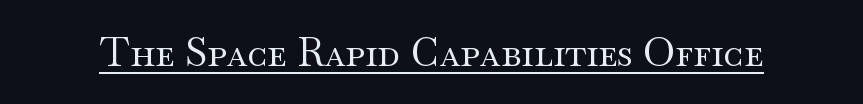
The image shows 40 px regular-weight, wide serif type, upright; set normal letter spacing, underlined; medium stroke contrast and a small x-height.
